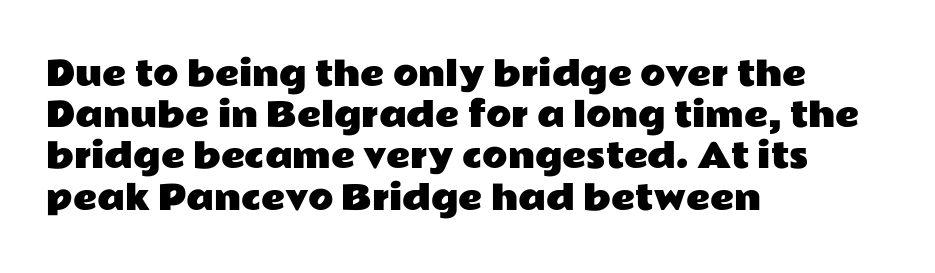
Summary of vertical rhythm: regular, with standard interline spacing. Alignment: flush left. Note the varied advance widths — an 'i' is clearly narrower than an 'm'. The font family rendered here belongs to the sans-serif group.
